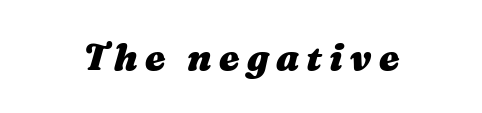
The image shows 37 px heavy, wide type, italic (leaning right); set not underlined; medium stroke contrast and a medium x-height.
